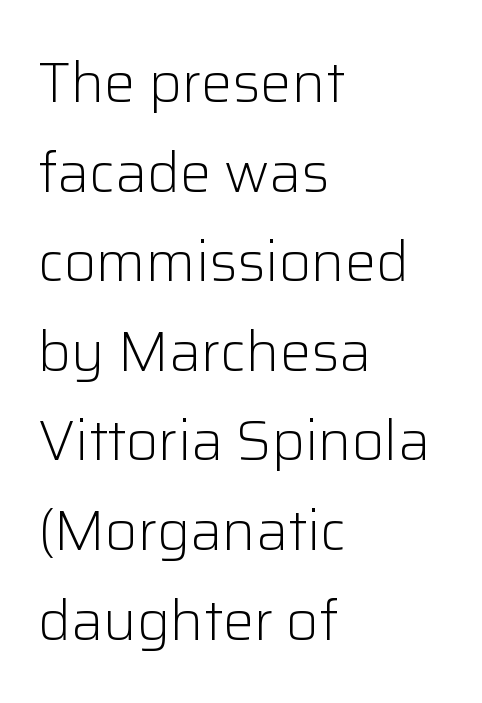
{"serif": "no", "italic": "no", "bold": "no", "weight": "light", "width": "normal", "stroke_contrast": "low", "x_height": "medium", "monospaced": "no", "underline": "no", "align": "left", "line_spacing": "normal", "line_spacing_ratio": 1.6, "letter_spacing": "normal", "letter_spacing_em": 0.0, "glyph_px": 56}
